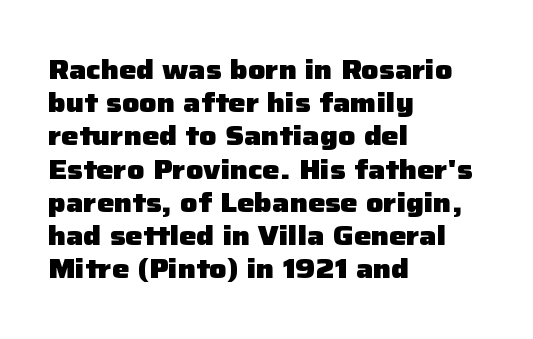
Q: Is the text bold? A: Yes.
Q: Is the text italic (slanted)? A: No, it is upright.
Q: Is the text underlined? A: No.
Q: How is the paragraph aligned? A: Left-aligned.
Q: Is the spacing between letters normal or unusually wide? A: Normal.
